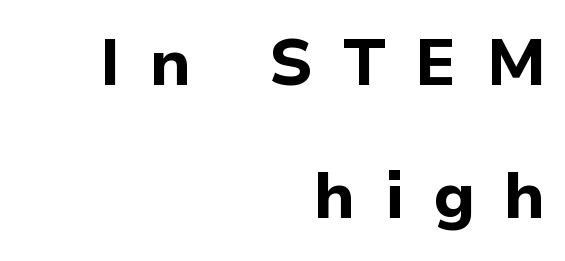
{"serif": "no", "italic": "no", "bold": "yes", "weight": "bold", "width": "normal", "stroke_contrast": "low", "x_height": "medium", "monospaced": "no", "underline": "no", "align": "right", "line_spacing": "loose", "line_spacing_ratio": 2.05, "letter_spacing": "wide", "letter_spacing_em": 0.45, "glyph_px": 65}
